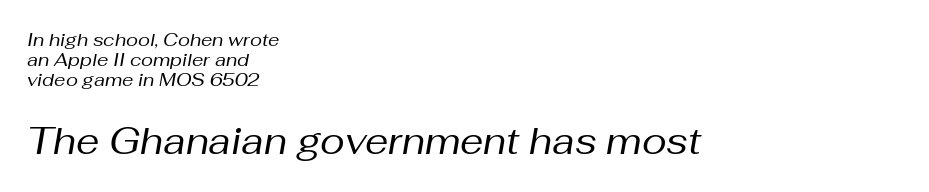
The image shows 37 px regular-weight type, italic (leaning right); set left-aligned, tight line spacing (1.1x), normal letter spacing, not underlined; the second (bottom) block is 2.06x larger; medium stroke contrast and a medium x-height.
